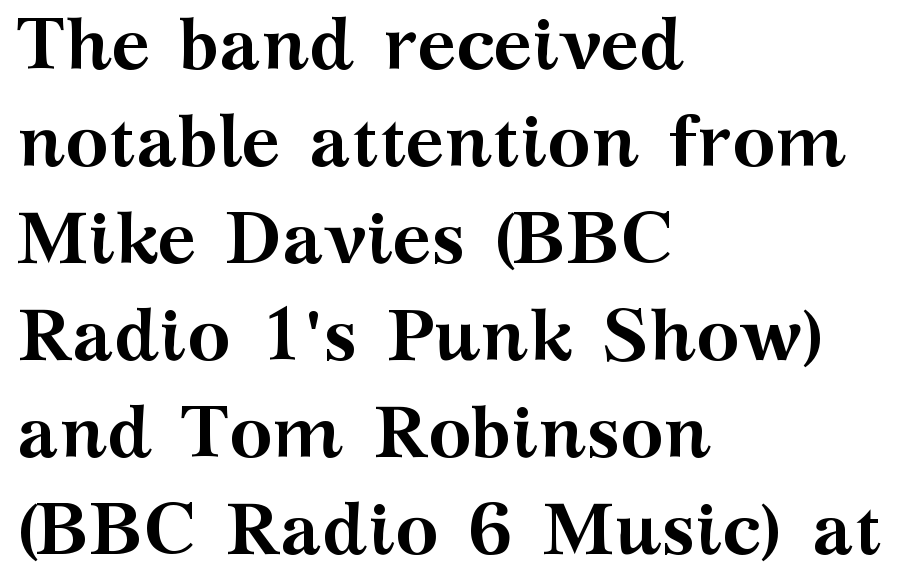
Heft: maximum for text — a bold. The face used here is rendered with its standard letterfit. Successive baselines arrive at the customary interval. Any mark beneath the type? The region is blank. Italic? Not at all — the glyphs are vertical. Look at the bottom of the vertical strokes: they flare into serifs here.
